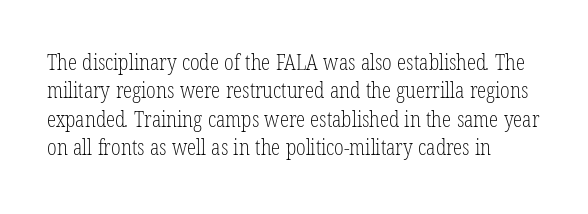
Q: Is the text bold? A: No.
Q: Is the text underlined? A: No.
Q: How is the paragraph aligned? A: Left-aligned.
Q: Is the spacing between letters normal or unusually wide? A: Normal.
Q: Is the spacing between lines tight, normal or loose? A: Normal.
